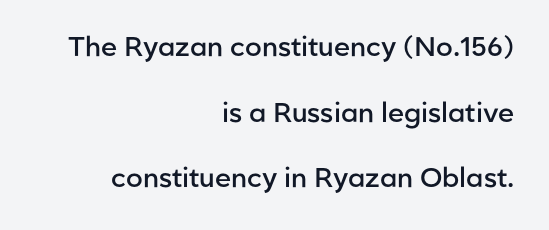
The image shows 27 px text type, upright; set right-aligned, loose line spacing (2.43x), normal letter spacing, not underlined.
